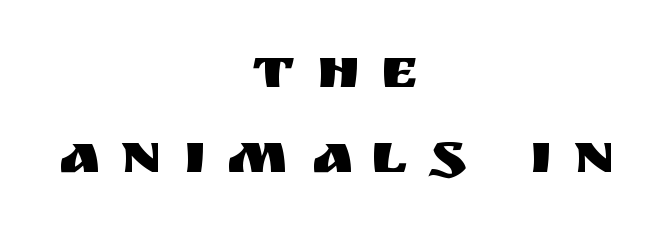
{"serif": "no", "italic": "no", "width": "normal", "stroke_contrast": "medium", "x_height": "large", "monospaced": "no", "underline": "no", "align": "center", "line_spacing": "normal", "line_spacing_ratio": 1.47, "letter_spacing": "wide", "letter_spacing_em": 0.37, "glyph_px": 58}
